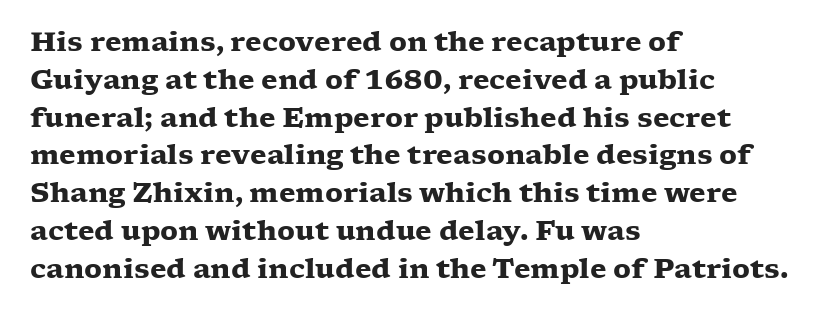
Q: Is the text bold? A: Yes.
Q: Is the text italic (slanted)? A: No, it is upright.
Q: Is the text underlined? A: No.
Q: How is the paragraph aligned? A: Left-aligned.
Q: Is the spacing between letters normal or unusually wide? A: Normal.
Q: Is the spacing between lines tight, normal or loose? A: Normal.
